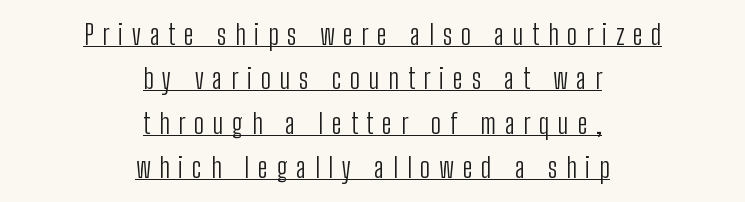
This sample is center-justified, so both line endings float freely. Descenders here cross a horizontal rule under the line. No extra ink here — the face is not bold. This is the regular roman posture of the typeface. How are the letters spaced? Widely, with obvious added tracking. One glance says typical: line gaps are just what's usual.
